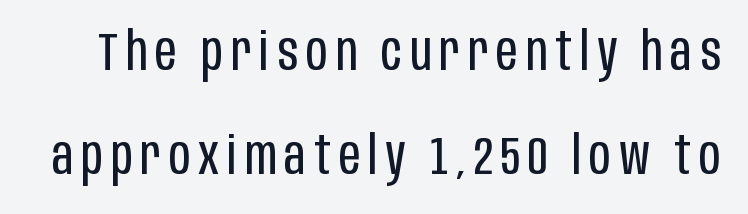
{"serif": "no", "italic": "no", "bold": "no", "weight": "regular", "width": "condensed", "stroke_contrast": "low", "x_height": "large", "monospaced": "no", "underline": "no", "line_spacing": "loose", "line_spacing_ratio": 1.96, "glyph_px": 53}
